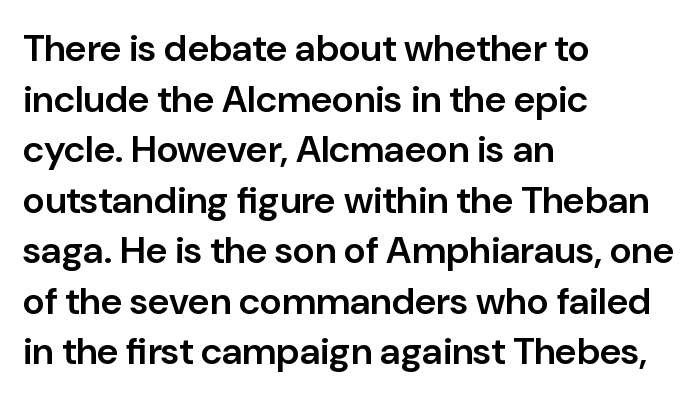
Only glyphs here, with clear space below each row. Do the characters align in a grid? No, the font is proportional. The line-height multiplier appears to be the usual default. How heavy is the stroke? Medium-heavy — a semibold, shy of bold. Every stem runs plumb, perpendicular to the baseline.
